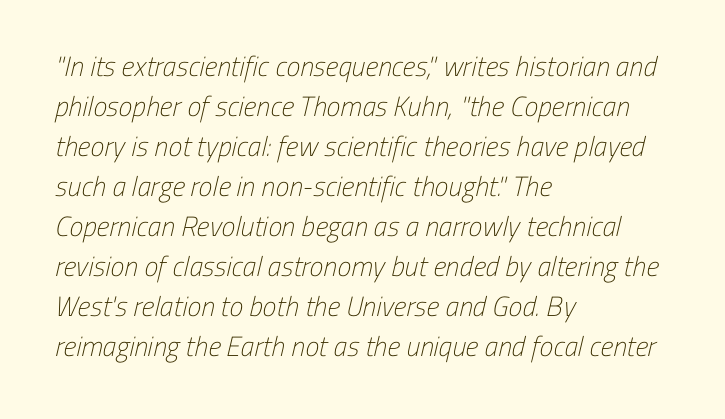
Q: Is the text bold? A: No.
Q: Is the typeface a serif or a sans-serif typeface? A: Sans-serif.
Q: Is the text underlined? A: No.
Q: How is the paragraph aligned? A: Left-aligned.
Q: Is the spacing between letters normal or unusually wide? A: Normal.
Q: Is the spacing between lines tight, normal or loose? A: Normal.
Q: Width (condensed, normal, or wide)? A: Condensed.
Q: Stroke contrast? A: Low.
Q: x-height? A: Medium.
Q: Monospaced? A: No.
